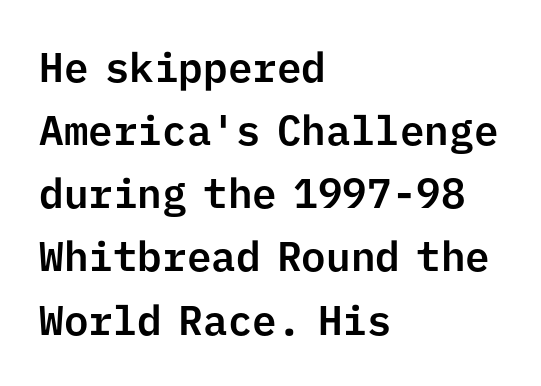
Q: Is the text italic (slanted)? A: No, it is upright.
Q: Is the typeface a serif or a sans-serif typeface? A: Sans-serif.
Q: Is the text underlined? A: No.
Q: How is the paragraph aligned? A: Left-aligned.
Q: Is the spacing between letters normal or unusually wide? A: Normal.
Q: Is the spacing between lines tight, normal or loose? A: Normal.
Q: Width (condensed, normal, or wide)? A: Normal.
Q: Stroke contrast? A: Low.
Q: x-height? A: Medium.
Q: Monospaced? A: Yes.
